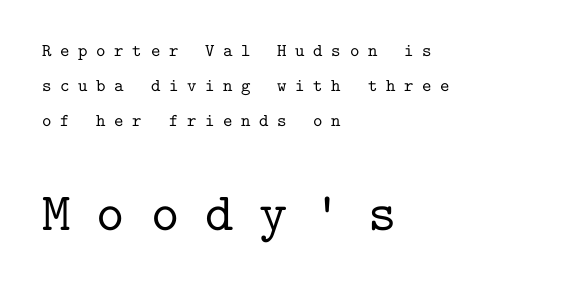
{"serif": "yes", "italic": "no", "width": "normal", "stroke_contrast": "low", "x_height": "medium", "monospaced": "yes", "underline": "no", "align": "left", "line_spacing": "loose", "line_spacing_ratio": 1.94, "letter_spacing": "wide", "letter_spacing_em": 0.48, "larger_block": "second", "size_ratio": 3.0, "glyph_px": 54}
